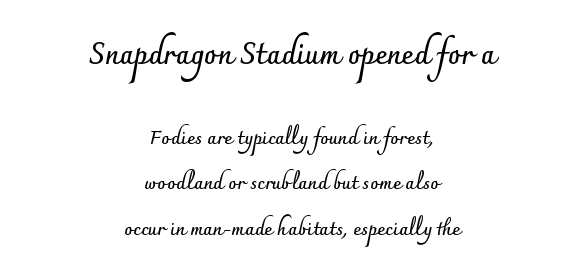
The image shows 29 px semibold sans-serif type; set centered, loose line spacing (2.38x), normal letter spacing, not underlined; the first (top) block is 1.53x larger; low stroke contrast and a small x-height.
